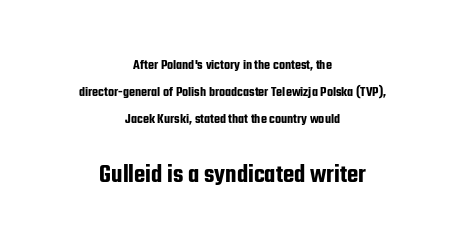
Q: Is the text italic (slanted)? A: No, it is upright.
Q: Is the text underlined? A: No.
Q: How is the paragraph aligned? A: Centered.
Q: Is the spacing between letters normal or unusually wide? A: Normal.
Q: Is the spacing between lines tight, normal or loose? A: Loose.
Q: Which block of text is set in a larger size, the first (top) or the second (bottom)? A: The second (bottom) one.
